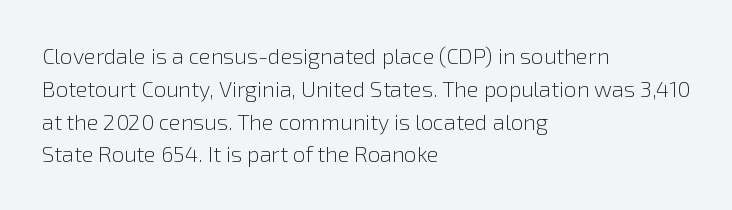
The image shows 22 px text type, upright; set left-aligned, normal line spacing (1.49x), normal letter spacing, not underlined.
